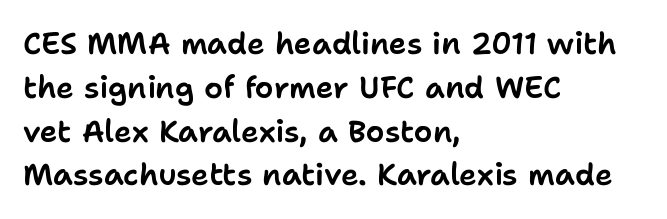
The image shows 30 px sans-serif type, upright; set left-aligned, normal line spacing (1.46x), normal letter spacing, not underlined; low stroke contrast and a medium x-height.
